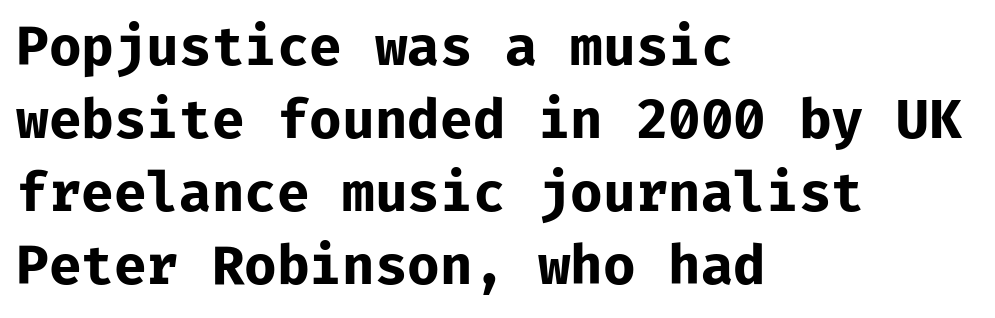
{"serif": "no", "italic": "no", "bold": "yes", "weight": "bold", "width": "normal", "stroke_contrast": "low", "x_height": "medium", "underline": "no", "align": "left", "line_spacing": "normal", "line_spacing_ratio": 1.38, "letter_spacing": "normal", "letter_spacing_em": 0.0, "glyph_px": 53}
